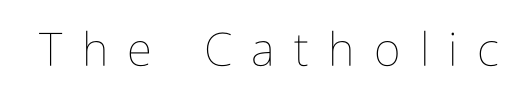
The image shows 46 px thin, condensed type, upright; set unusually wide letter spacing (+0.42 em), not underlined; low stroke contrast and a medium x-height.
